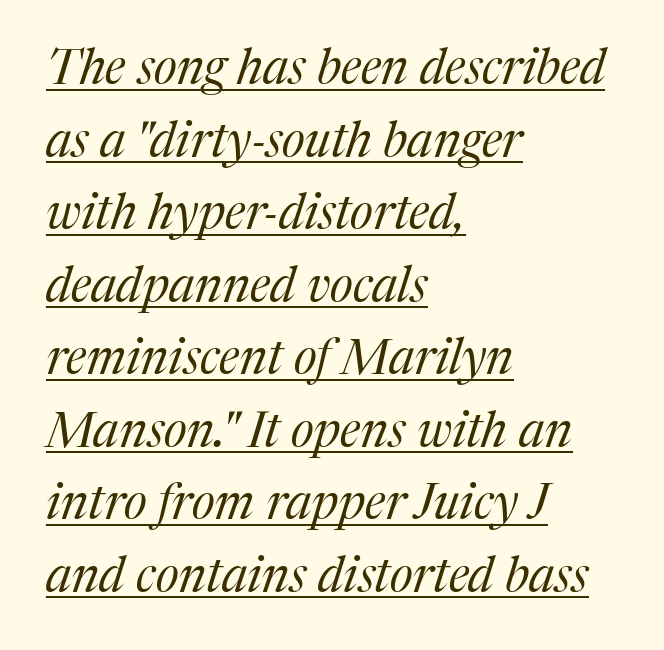
To sum up the face: it has serifs. The text carries the slant typical of an italic or oblique font. Letters have the restrained weight of plain body copy at most. Default kerning and tracking; the words read as compact shapes.
